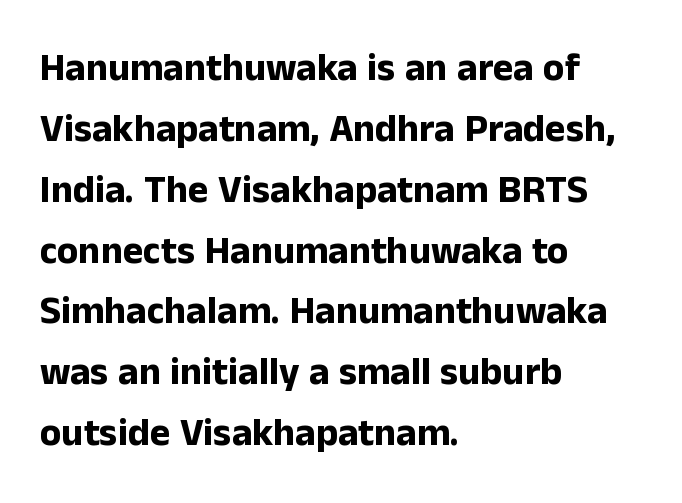
The image shows 39 px bold sans-serif type, upright; set left-aligned, normal line spacing (1.56x), normal letter spacing, not underlined; low stroke contrast and a medium x-height.
